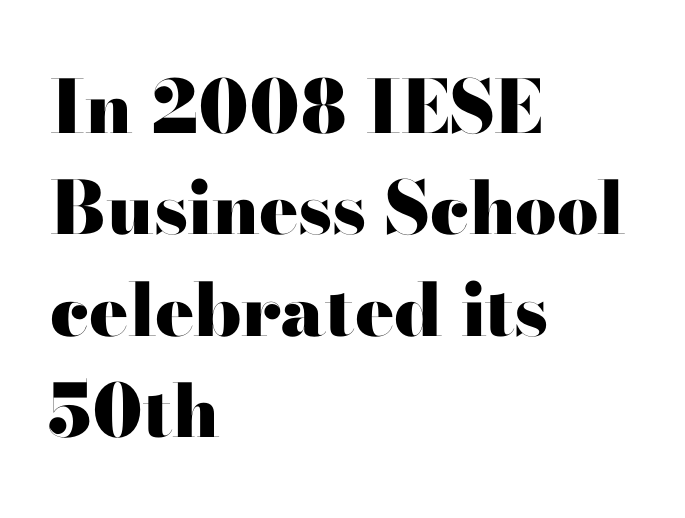
The compositor pushed each line to the left boundary. To sum up the face: it has serifs. Does the weight exceed regular? Yes, all the way to bold. Character widths vary here, with narrow letters taking less room than wide ones.
